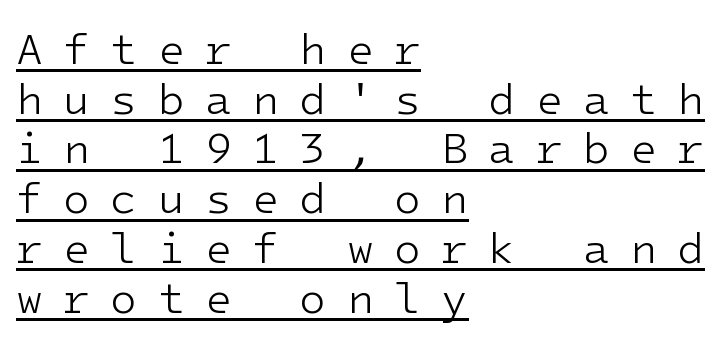
Q: Is the text bold? A: No.
Q: Is the text italic (slanted)? A: No, it is upright.
Q: Is the typeface a serif or a sans-serif typeface? A: Sans-serif.
Q: Is the text underlined? A: Yes.
Q: How is the paragraph aligned? A: Left-aligned.
Q: Is the spacing between letters normal or unusually wide? A: Unusually wide.
Q: Is the spacing between lines tight, normal or loose? A: Tight.
Q: Width (condensed, normal, or wide)? A: Normal.
Q: Stroke contrast? A: Low.
Q: x-height? A: Medium.
